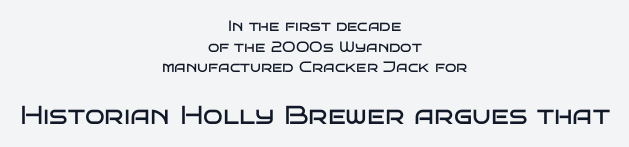
{"italic": "no", "bold": "no", "underline": "no", "align": "center", "line_spacing": "normal", "line_spacing_ratio": 1.38, "letter_spacing": "normal", "letter_spacing_em": 0.0, "larger_block": "second", "size_ratio": 1.73, "glyph_px": 26}
